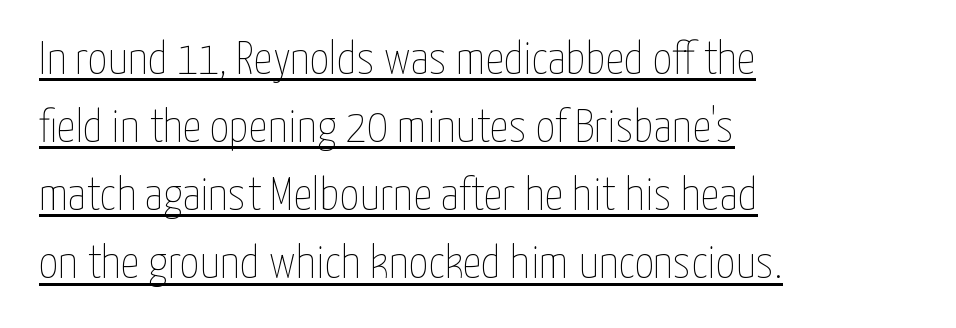
The image shows 47 px thin, condensed type, upright; set left-aligned, normal line spacing (1.45x), normal letter spacing, underlined; low stroke contrast and a medium x-height.
